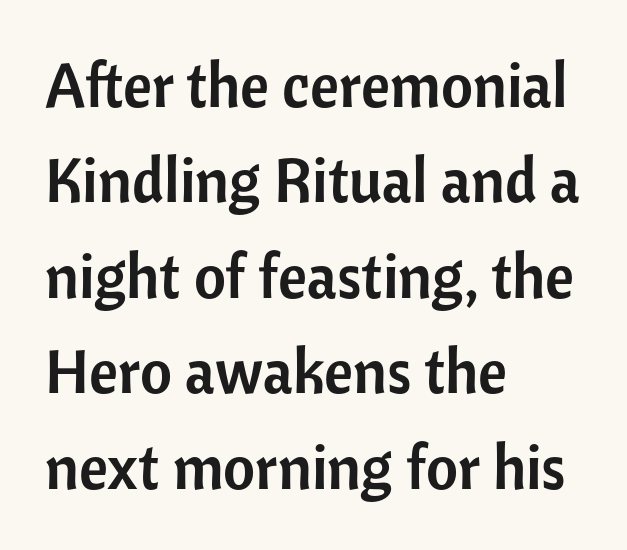
The image shows 62 px sans-serif type, upright; set left-aligned, normal line spacing (1.54x), normal letter spacing, not underlined; low stroke contrast and a medium x-height.
